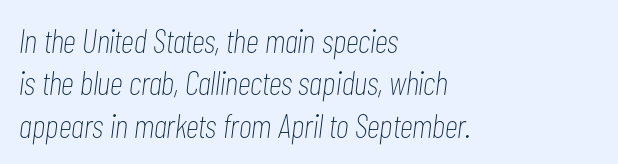
Q: Is the text bold? A: No.
Q: Is the text italic (slanted)? A: Yes, it leans right by about 7 degrees.
Q: Is the text underlined? A: No.
Q: How is the paragraph aligned? A: Left-aligned.
Q: Is the spacing between letters normal or unusually wide? A: Normal.
Q: Is the spacing between lines tight, normal or loose? A: Normal.
Q: Width (condensed, normal, or wide)? A: Condensed.
Q: Stroke contrast? A: Low.
Q: x-height? A: Medium.
Q: Monospaced? A: No.
